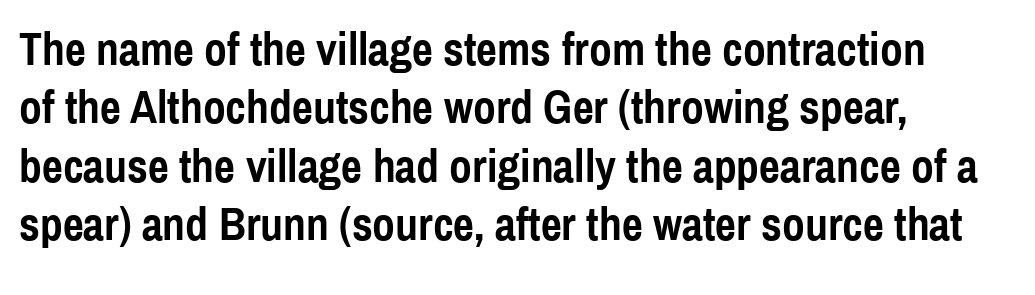
Q: Is the text bold? A: Yes.
Q: Is the text italic (slanted)? A: No, it is upright.
Q: Is the typeface a serif or a sans-serif typeface? A: Sans-serif.
Q: Is the text underlined? A: No.
Q: How is the paragraph aligned? A: Left-aligned.
Q: Is the spacing between letters normal or unusually wide? A: Normal.
Q: Is the spacing between lines tight, normal or loose? A: Normal.
Q: Width (condensed, normal, or wide)? A: Condensed.
Q: x-height? A: Medium.
Q: Monospaced? A: No.
